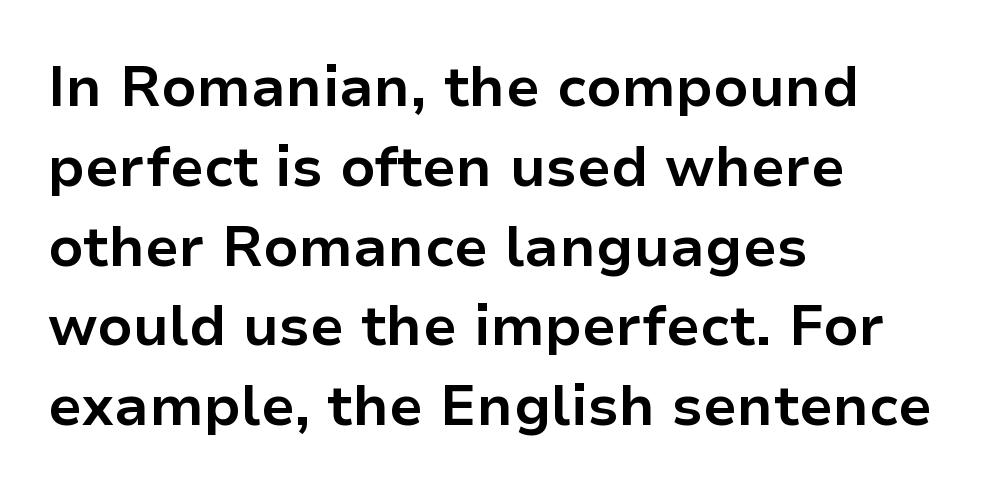
The image shows 57 px bold sans-serif type, upright; set left-aligned, normal line spacing (1.4x), normal letter spacing, not underlined; low stroke contrast and a medium x-height.
